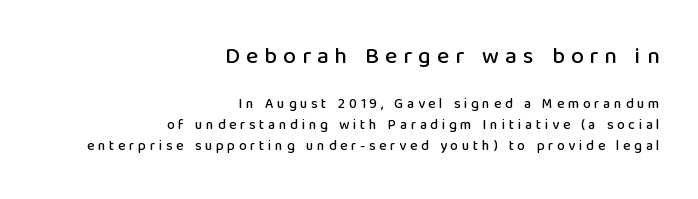
Posture: vertical. Look at the tracking — it's clearly loosened, letters drifting apart. Every row of glyphs terminates at an identical x-position on the right. Letters rest on an invisible, unmarked baseline.
